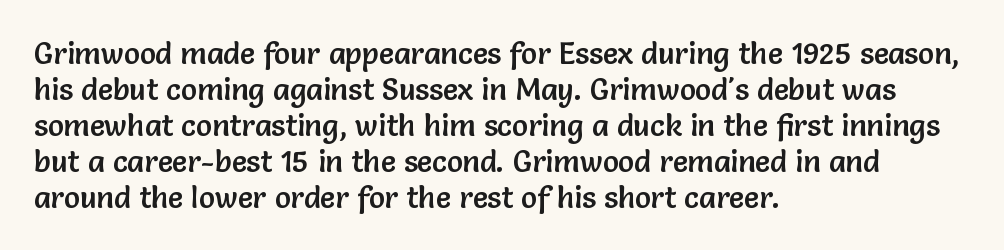
The image shows 30 px sans-serif type, upright; set left-aligned, line spacing 1.2x, normal letter spacing, not underlined; low stroke contrast and a medium x-height.
